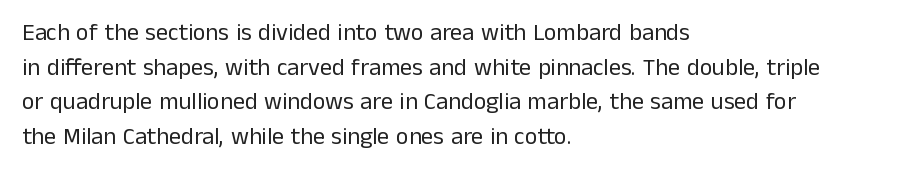
Q: Is the text bold? A: No.
Q: Is the text italic (slanted)? A: No, it is upright.
Q: Is the text underlined? A: No.
Q: How is the paragraph aligned? A: Left-aligned.
Q: Is the spacing between letters normal or unusually wide? A: Normal.
Q: Is the spacing between lines tight, normal or loose? A: Normal.
